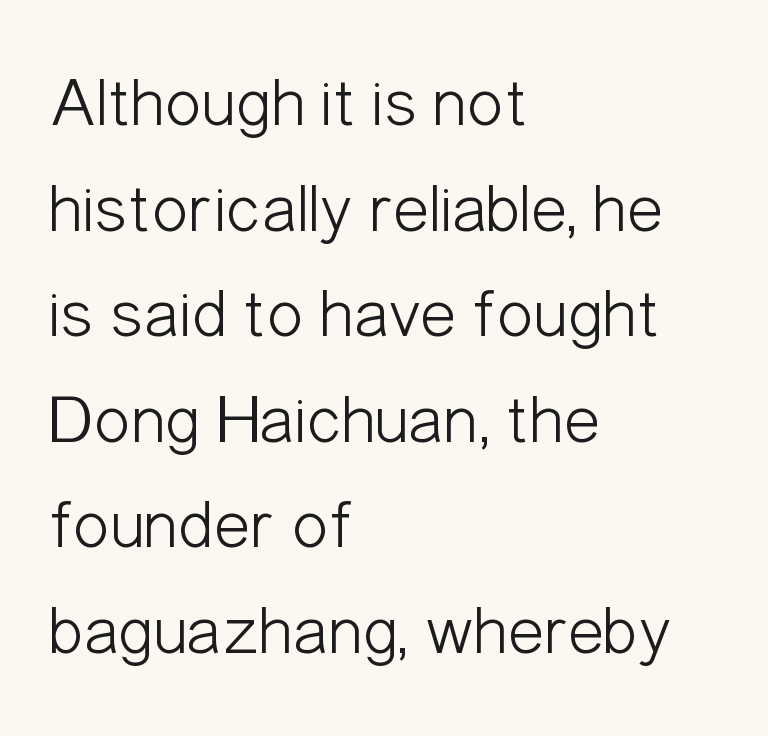
The image shows 69 px light, condensed sans-serif type, upright; set left-aligned, normal line spacing (1.53x), normal letter spacing, not underlined; low stroke contrast and a medium x-height.
